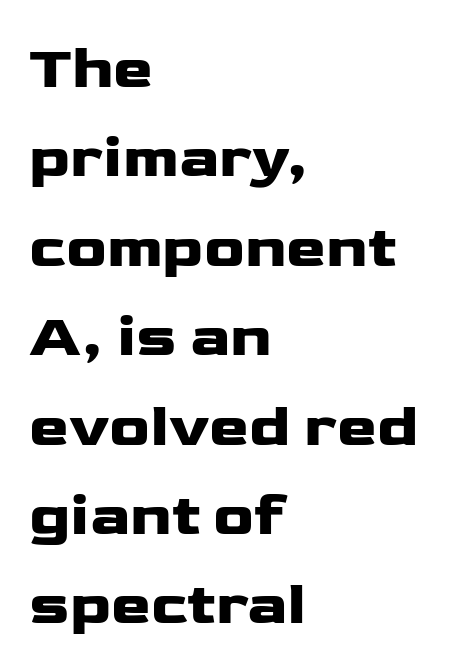
It's the straight-up-and-down kind of type. The compositor pushed each line to the left boundary. You could not count columns in this text — the font is proportionally spaced. Is this a sans? Yes — the strokes have no serifs.
